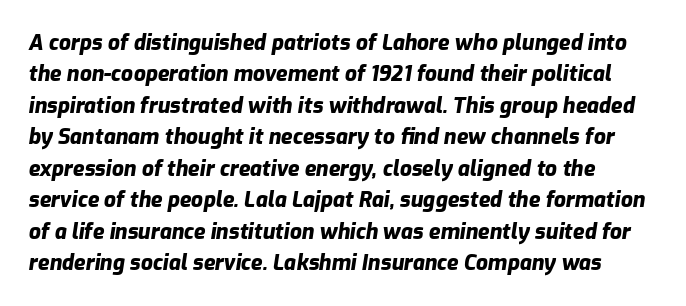
The image shows 21 px bold type, italic (leaning right); set left-aligned, normal line spacing (1.5x), normal letter spacing, not underlined.
